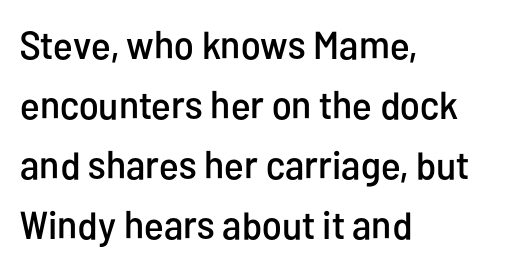
{"serif": "no", "italic": "no", "width": "condensed", "stroke_contrast": "low", "x_height": "medium", "monospaced": "no", "underline": "no", "align": "left", "line_spacing": "normal", "line_spacing_ratio": 1.54, "letter_spacing": "normal", "letter_spacing_em": 0.0, "glyph_px": 39}
